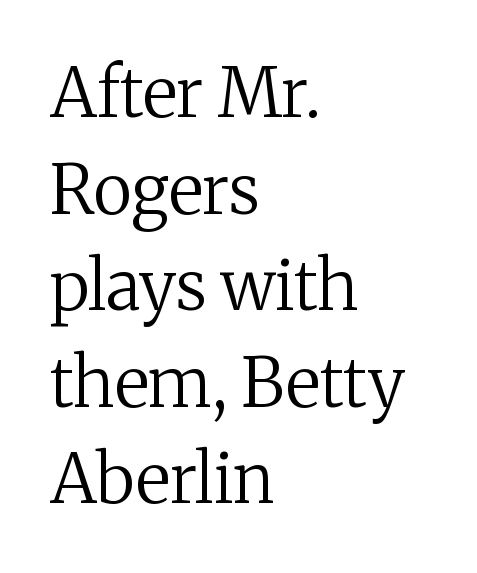
Q: Is the text bold? A: No.
Q: Is the text italic (slanted)? A: No, it is upright.
Q: Is the typeface a serif or a sans-serif typeface? A: Serif.
Q: Is the text underlined? A: No.
Q: How is the paragraph aligned? A: Left-aligned.
Q: Is the spacing between letters normal or unusually wide? A: Normal.
Q: Is the spacing between lines tight, normal or loose? A: Normal.
Q: Width (condensed, normal, or wide)? A: Normal.
Q: Stroke contrast? A: Medium.
Q: x-height? A: Medium.
Q: Monospaced? A: No.
